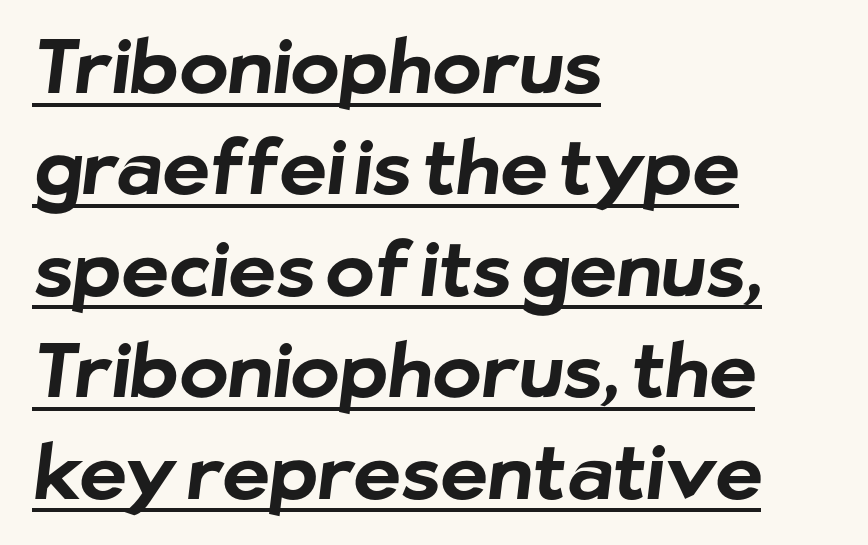
{"serif": "no", "bold": "yes", "weight": "bold", "width": "normal", "stroke_contrast": "low", "x_height": "medium", "monospaced": "no", "underline": "yes", "align": "left", "line_spacing": "normal", "line_spacing_ratio": 1.37, "letter_spacing": "normal", "letter_spacing_em": 0.0, "glyph_px": 74}
